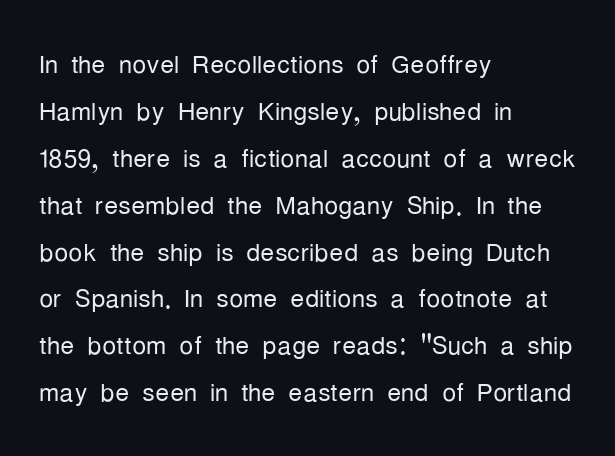
What's the leading like? Ordinary, nothing unusual. Stem width sits at or under what a default text font uses. Looks like regular typesetting: each glyph gets only the width it needs. Posture: straight, roman, zero tilt.
